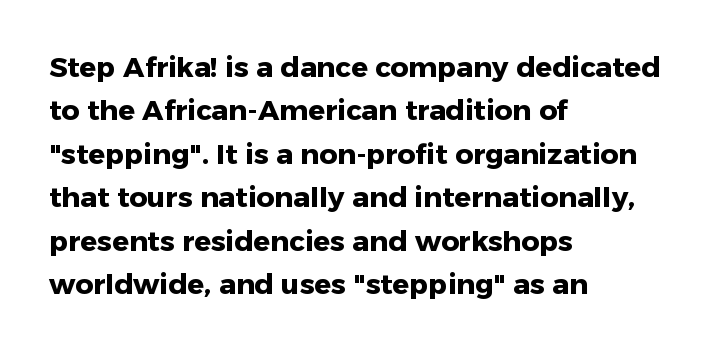
Q: Is the text bold? A: Yes.
Q: Is the text italic (slanted)? A: No, it is upright.
Q: Is the typeface a serif or a sans-serif typeface? A: Sans-serif.
Q: Is the text underlined? A: No.
Q: How is the paragraph aligned? A: Left-aligned.
Q: Is the spacing between letters normal or unusually wide? A: Normal.
Q: Is the spacing between lines tight, normal or loose? A: Normal.
Q: Width (condensed, normal, or wide)? A: Normal.
Q: Stroke contrast? A: Low.
Q: x-height? A: Medium.
Q: Monospaced? A: No.
